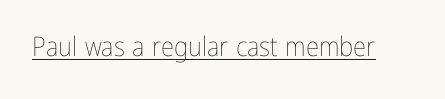
The image shows 27 px text type, upright; set normal letter spacing, underlined.
